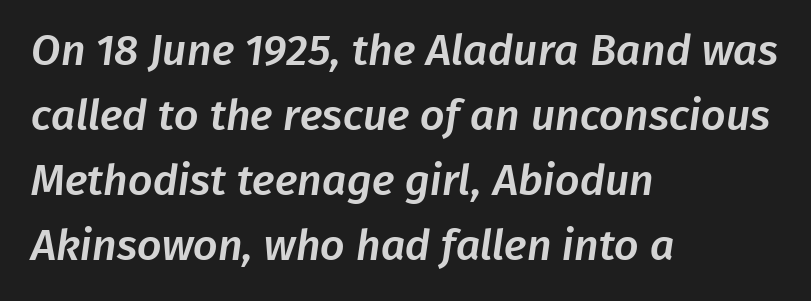
The rendering uses natural spacing where letterforms have individual widths. I'd call this a sans setting — the letters go barefoot. Vertical spacing — default. Each line starts at the same left margin while the right side varies. This rendering leaves character spacing at its baseline value.
